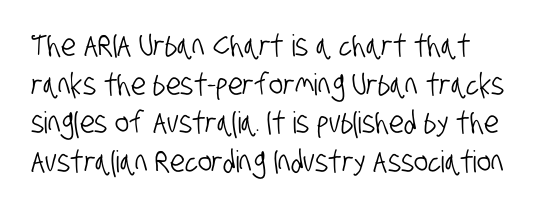
Notice how descenders clear the ascenders below comfortably — that's standard leading. Characters follow at the spacing the type designer built in. Check the space under the baseline: it is left empty. The face used here is a sans, in the tradition of grotesques and geometrics.
